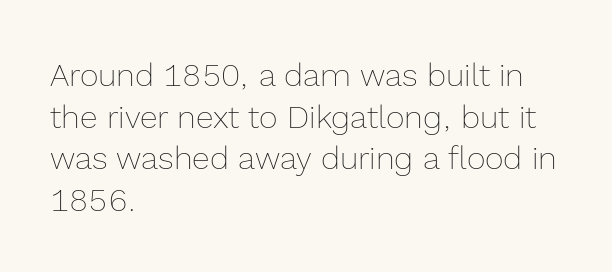
{"italic": "no", "bold": "no", "weight": "thin", "width": "normal", "x_height": "medium", "monospaced": "no", "underline": "no", "align": "left", "line_spacing": "normal", "line_spacing_ratio": 1.3, "letter_spacing": "normal", "letter_spacing_em": 0.0, "glyph_px": 32}
